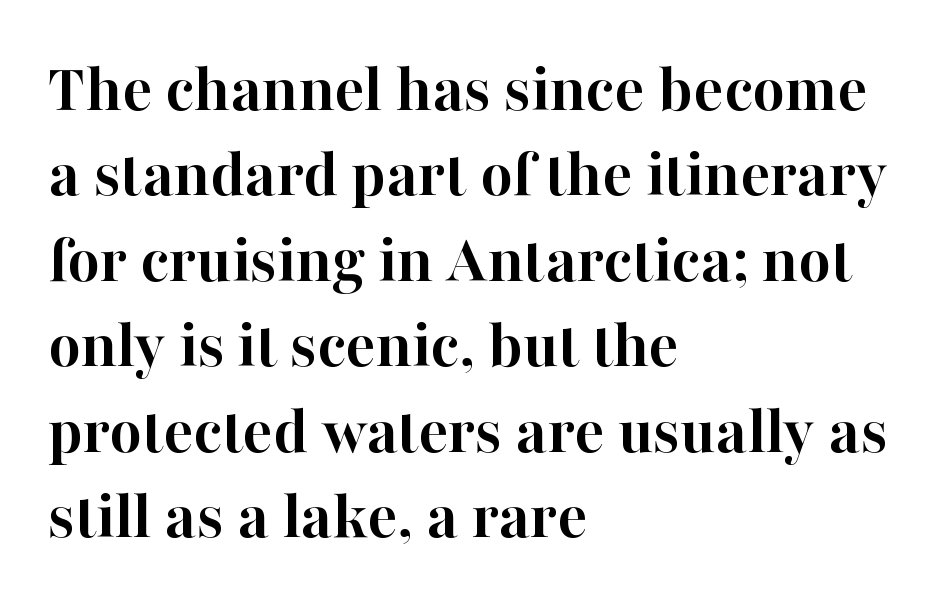
The image shows 70 px semibold serif type, upright; set left-aligned, line spacing 1.22x, normal letter spacing, not underlined; high stroke contrast and a medium x-height.
